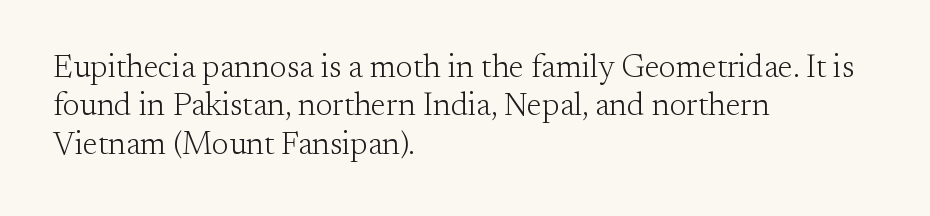
Q: Is the text bold? A: No.
Q: Is the text italic (slanted)? A: No, it is upright.
Q: Is the typeface a serif or a sans-serif typeface? A: Serif.
Q: Is the text underlined? A: No.
Q: How is the paragraph aligned? A: Left-aligned.
Q: Is the spacing between letters normal or unusually wide? A: Normal.
Q: Width (condensed, normal, or wide)? A: Normal.
Q: Stroke contrast? A: Medium.
Q: x-height? A: Small.
Q: Monospaced? A: No.
